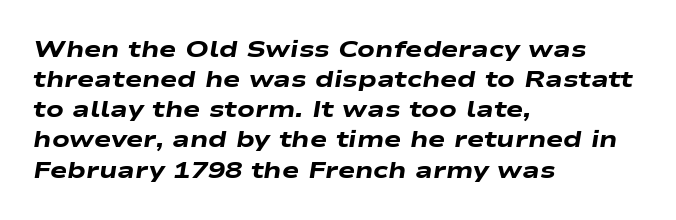
Has an underline been added? It has not. This sample uses plain, unmodified letter spacing. Notice how the passage keeps a crisp vertical edge on the left only. Heavy, bold letterforms. Yep, that's italic — everything's leaning. Normally led — the rows are evenly, conventionally spaced.
